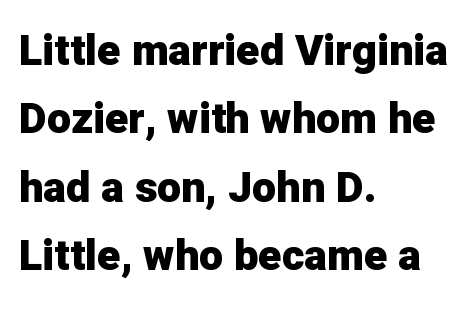
Glyph-to-glyph distance matches everyday printed text. Leftover space on each line is placed entirely after the last word. Do the characters align in a grid? No, the font is proportional. Look at the stroke-to-counter ratio: heavy, a bold. This is roman type, the default non-slanted kind.
